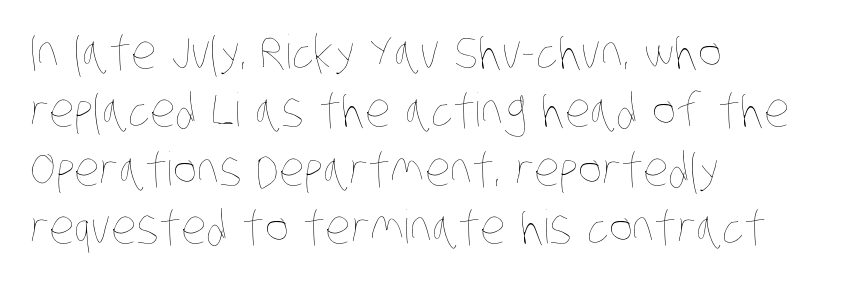
The image shows 46 px thin, condensed type; set left-aligned, normal line spacing (1.27x), normal letter spacing, not underlined; low stroke contrast and a large x-height.
